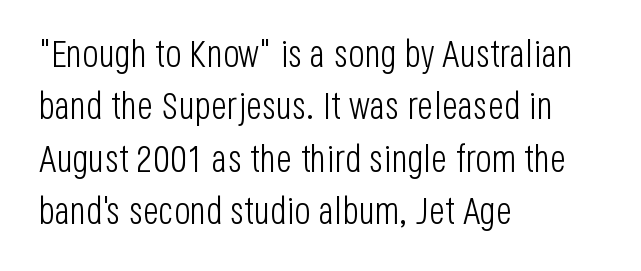
{"serif": "no", "italic": "no", "bold": "no", "weight": "light", "width": "condensed", "stroke_contrast": "low", "x_height": "large", "monospaced": "no", "underline": "no", "align": "left", "line_spacing": "normal", "line_spacing_ratio": 1.38, "letter_spacing": "normal", "letter_spacing_em": 0.0, "glyph_px": 38}
